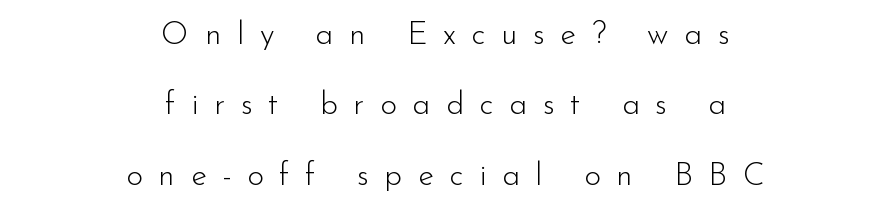
Q: Is the text bold? A: No.
Q: Is the text italic (slanted)? A: No, it is upright.
Q: Is the typeface a serif or a sans-serif typeface? A: Sans-serif.
Q: Is the text underlined? A: No.
Q: How is the paragraph aligned? A: Centered.
Q: Is the spacing between letters normal or unusually wide? A: Unusually wide.
Q: Is the spacing between lines tight, normal or loose? A: Loose.
Q: Width (condensed, normal, or wide)? A: Normal.
Q: Stroke contrast? A: Low.
Q: x-height? A: Small.
Q: Monospaced? A: No.
